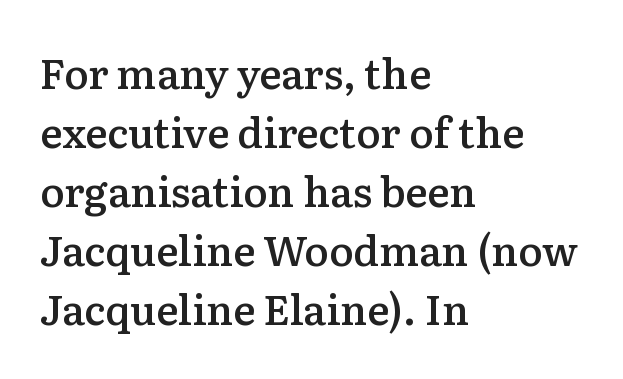
{"serif": "yes", "italic": "no", "bold": "semi", "weight": "semibold", "width": "normal", "stroke_contrast": "low", "x_height": "medium", "monospaced": "no", "underline": "no", "align": "left", "line_spacing": "normal", "line_spacing_ratio": 1.44, "letter_spacing": "normal", "letter_spacing_em": 0.0, "glyph_px": 41}
